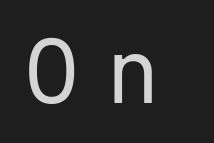
Is the letter spacing exaggerated? Yes — the characters are pushed far apart. The specimen reads as upright at a glance. The letters look calm and open, with moderate or lighter stems. Glance below the letters and you will spot only blank space. The type family on display is of the sans-serif kind.
